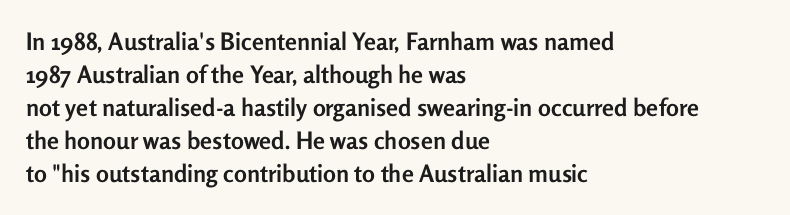
Q: Is the text bold? A: Yes.
Q: Is the text italic (slanted)? A: No, it is upright.
Q: Is the text underlined? A: No.
Q: How is the paragraph aligned? A: Left-aligned.
Q: Is the spacing between letters normal or unusually wide? A: Normal.
Q: Is the spacing between lines tight, normal or loose? A: Normal.
